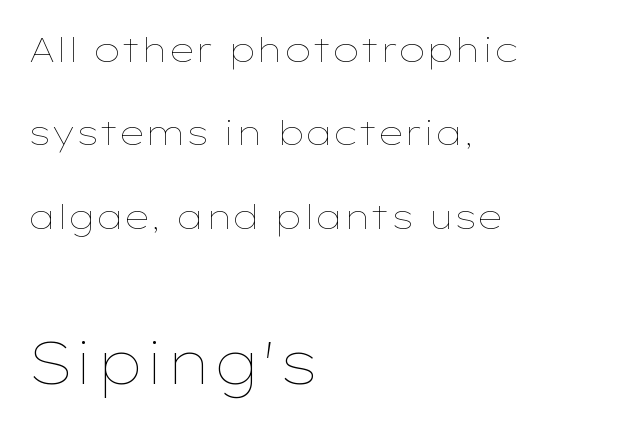
The image shows 59 px thin, wide type, upright; set left-aligned, loose line spacing (2.45x), normal letter spacing, not underlined; the second (bottom) block is 1.74x larger; low stroke contrast and a medium x-height.
